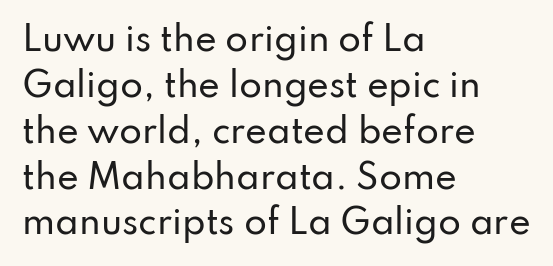
The horizontal fit of the characters is conventional and even. A clean baseline with only descenders dipping below it. Normally led — the rows are evenly, conventionally spaced. Ascenders rise straight up at ninety degrees. Each line starts at the same left margin while the right side varies.
